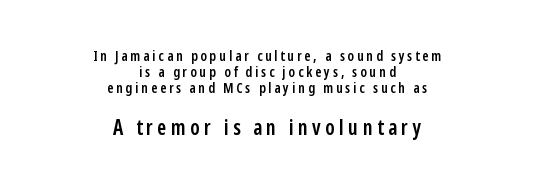
Any mark beneath the type? The region is blank. Nope, not italic — everything's standing straight. Caption: expanded tracking, letters set apart. Top chunk: small. Bottom chunk: large.
